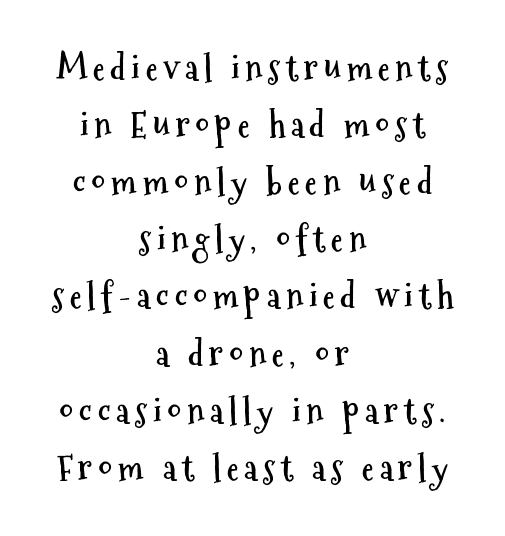
{"serif": "no", "italic": "no", "bold": "yes", "weight": "semibold", "width": "condensed", "stroke_contrast": "medium", "x_height": "medium", "monospaced": "no", "underline": "no", "align": "center", "line_spacing": "normal", "line_spacing_ratio": 1.68, "glyph_px": 34}
